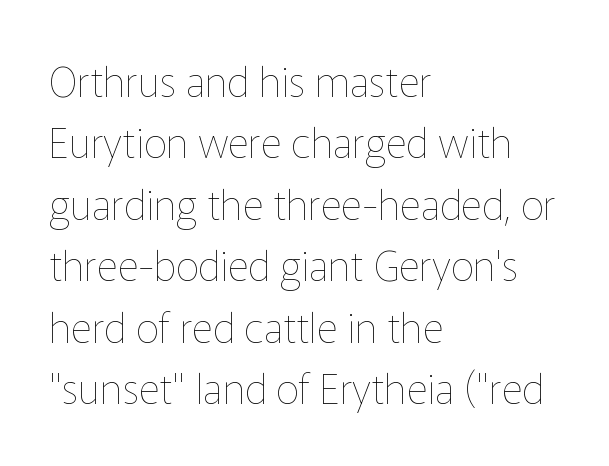
You could not count columns in this text — the font is proportionally spaced. Any mark beneath the type? The region is blank. A roman cut, with each character standing at attention. Students, note that the glyphs here touch the page at normal intervals. Vertical stems look standard width or narrower in stroke.
